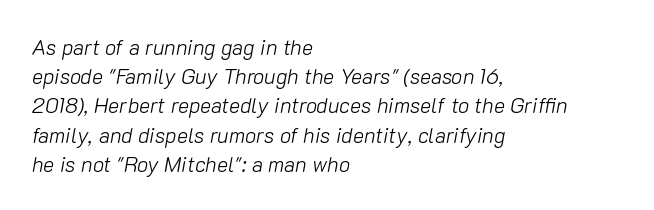
Q: Is the text bold? A: No.
Q: Is the text italic (slanted)? A: Yes, it leans right by about 10 degrees.
Q: Is the text underlined? A: No.
Q: How is the paragraph aligned? A: Left-aligned.
Q: Is the spacing between letters normal or unusually wide? A: Normal.
Q: Is the spacing between lines tight, normal or loose? A: Normal.
